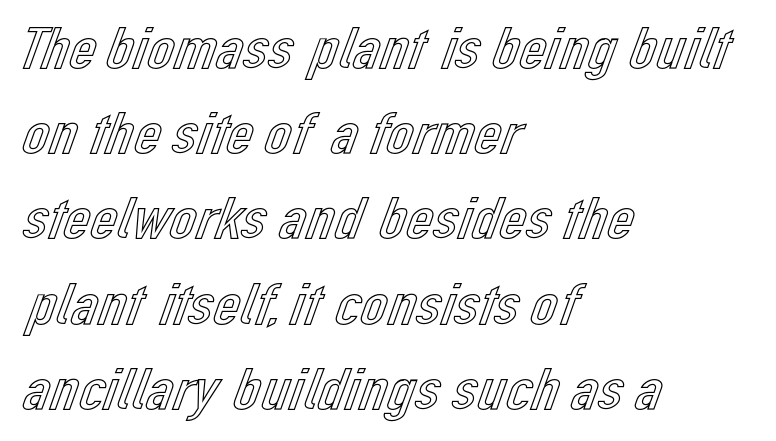
The image shows 60 px text type; set left-aligned, normal line spacing (1.42x), normal letter spacing, not underlined; a medium x-height.
